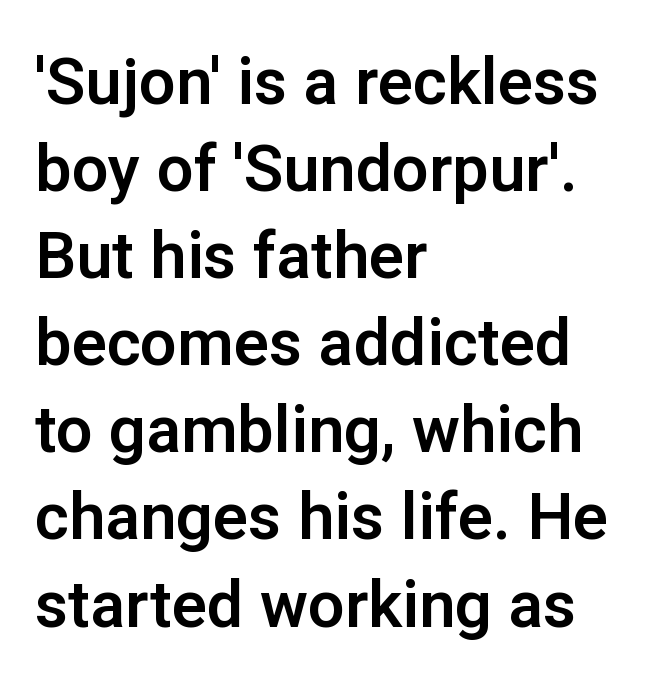
It's the straight-up-and-down kind of type. The text was rendered using a sans face with plain stroke endings. The ragged edge is on the right, which tells us the setting is flush left. Check the space under the baseline: it is left empty. Inter-character spacing is left at the font's built-in metrics.
